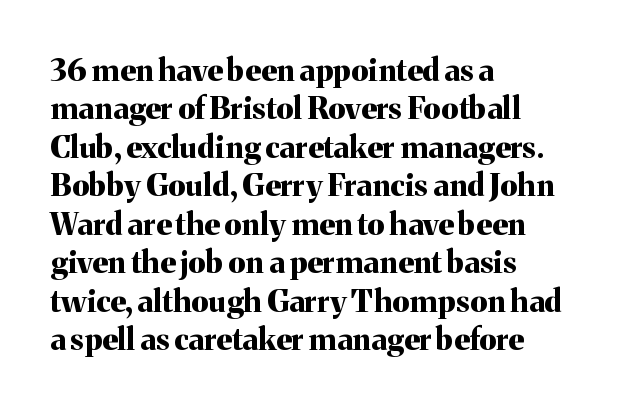
Q: Is the text bold? A: Yes.
Q: Is the text italic (slanted)? A: No, it is upright.
Q: Is the typeface a serif or a sans-serif typeface? A: Serif.
Q: Is the text underlined? A: No.
Q: How is the paragraph aligned? A: Left-aligned.
Q: Is the spacing between letters normal or unusually wide? A: Normal.
Q: Width (condensed, normal, or wide)? A: Normal.
Q: Stroke contrast? A: Medium.
Q: x-height? A: Medium.
Q: Monospaced? A: No.
